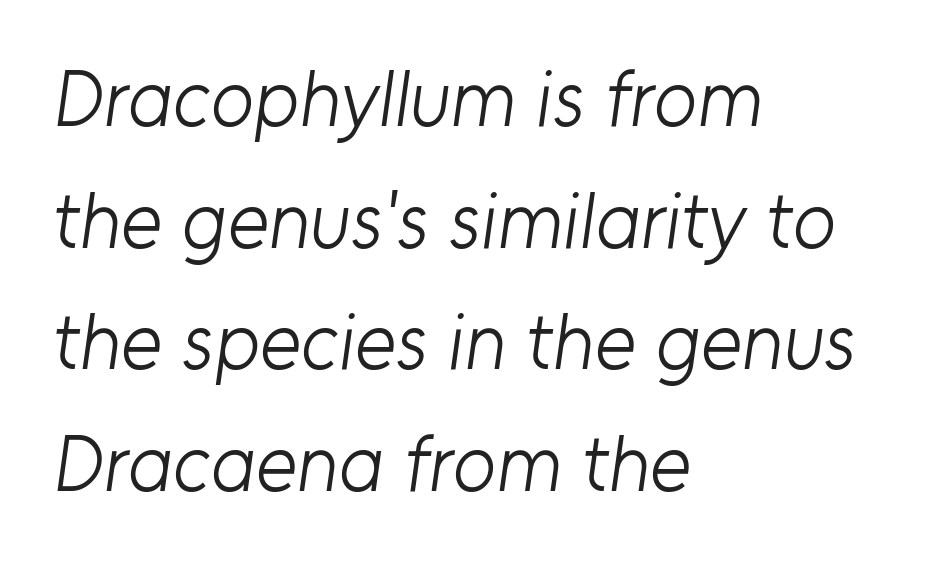
The image shows 79 px light sans-serif type; set left-aligned, normal line spacing (1.54x), normal letter spacing, not underlined; low stroke contrast and a medium x-height.
